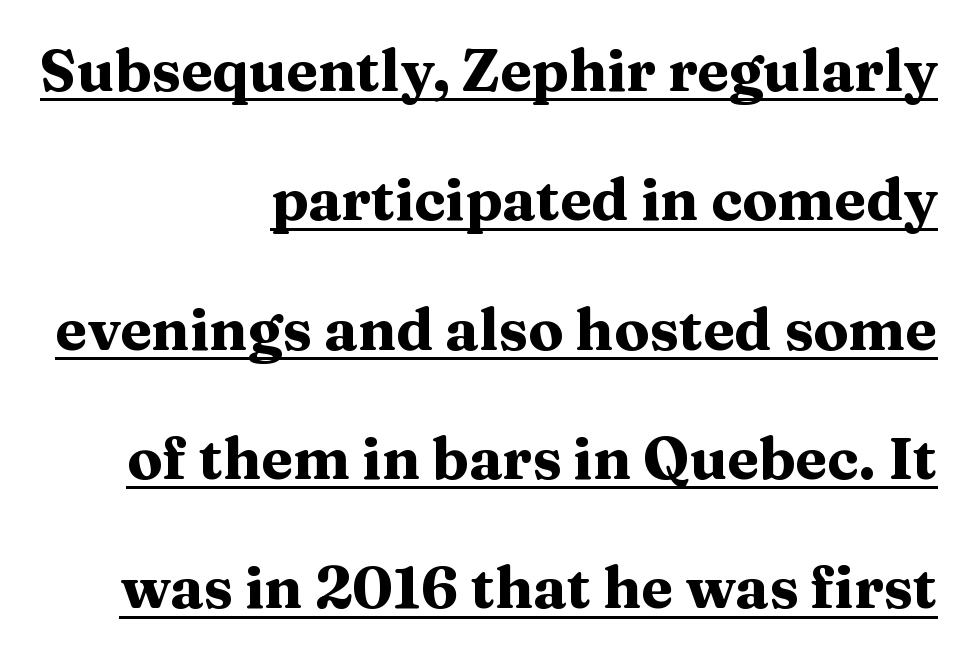
{"serif": "yes", "italic": "no", "bold": "yes", "weight": "heavy", "width": "wide", "stroke_contrast": "medium", "x_height": "medium", "monospaced": "no", "underline": "yes", "align": "right", "line_spacing": "loose", "line_spacing_ratio": 2.23, "letter_spacing": "normal", "letter_spacing_em": 0.0, "glyph_px": 58}
